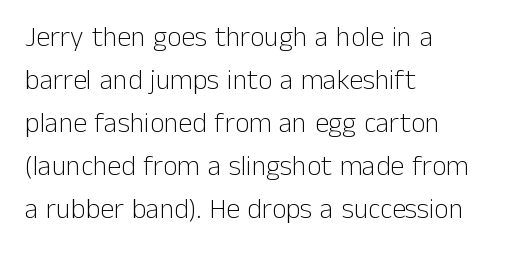
The image shows 28 px light sans-serif type, upright; set left-aligned, normal line spacing (1.54x), normal letter spacing, not underlined; low stroke contrast and a medium x-height.
